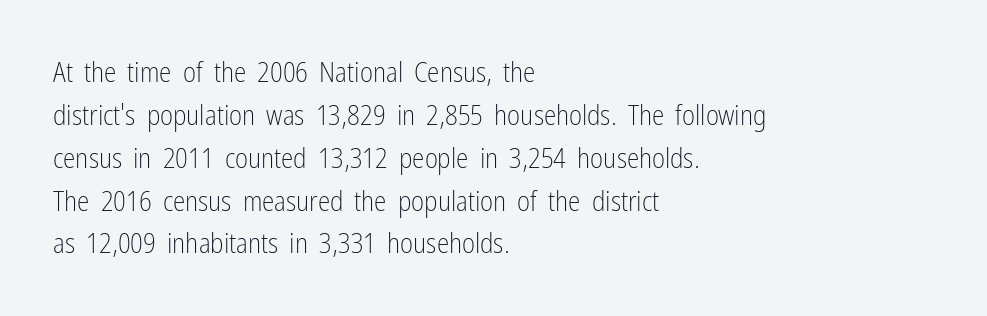
The image shows 28 px light, condensed sans-serif type, upright; set left-aligned, normal line spacing (1.53x), normal letter spacing, not underlined; low stroke contrast and a medium x-height.
